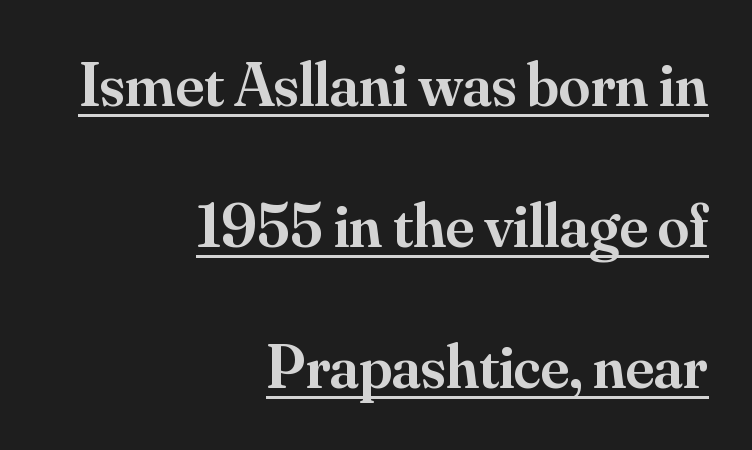
Q: Is the text bold? A: Semi-bold.
Q: Is the text italic (slanted)? A: No, it is upright.
Q: Is the typeface a serif or a sans-serif typeface? A: Serif.
Q: Is the text underlined? A: Yes.
Q: How is the paragraph aligned? A: Right-aligned.
Q: Is the spacing between letters normal or unusually wide? A: Normal.
Q: Is the spacing between lines tight, normal or loose? A: Loose.
Q: Width (condensed, normal, or wide)? A: Normal.
Q: Stroke contrast? A: Medium.
Q: x-height? A: Small.
Q: Monospaced? A: No.
